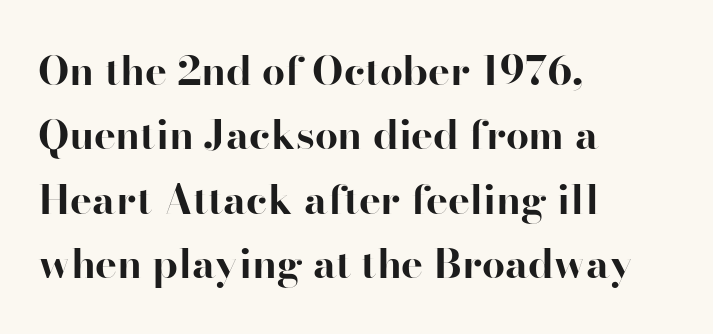
Q: Is the text bold? A: Yes.
Q: Is the text italic (slanted)? A: No, it is upright.
Q: Is the typeface a serif or a sans-serif typeface? A: Serif.
Q: Is the text underlined? A: No.
Q: How is the paragraph aligned? A: Left-aligned.
Q: Is the spacing between letters normal or unusually wide? A: Normal.
Q: Is the spacing between lines tight, normal or loose? A: Normal.
Q: Width (condensed, normal, or wide)? A: Normal.
Q: Stroke contrast? A: High.
Q: x-height? A: Small.
Q: Monospaced? A: No.
